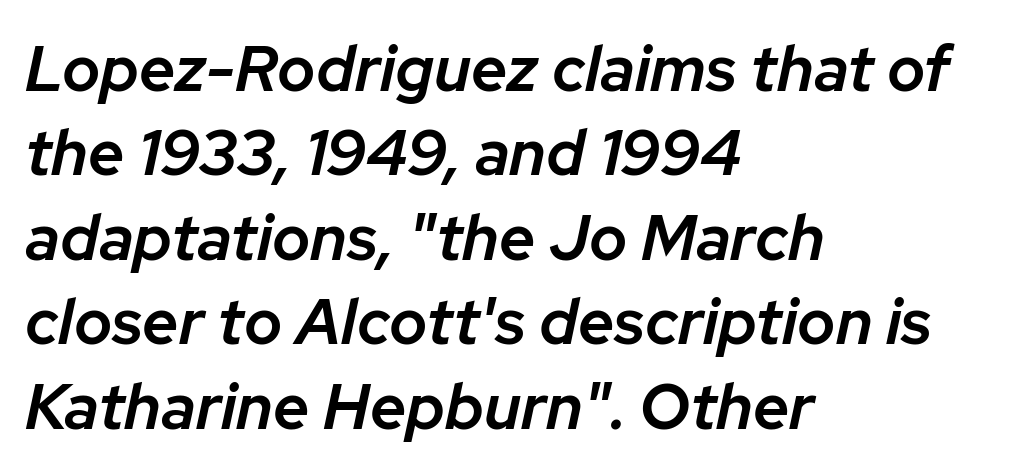
The image shows 64 px semibold type, italic (leaning right); set left-aligned, normal line spacing (1.32x), normal letter spacing, not underlined; low stroke contrast and a medium x-height.
